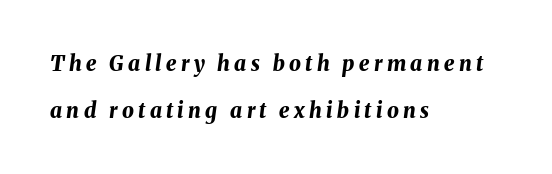
The image shows 21 px bold type, italic (leaning right); set left-aligned, loose line spacing (2.23x), unusually wide letter spacing (+0.21 em), not underlined.
